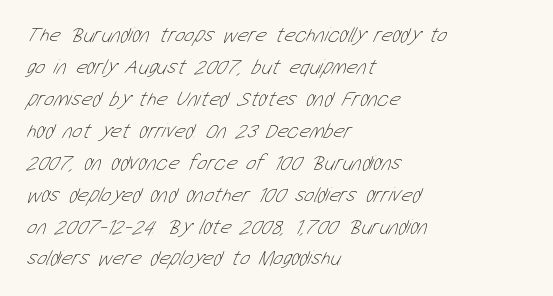
Counters stay open thanks to moderate or lighter strokes. Line spacing here is normal. Letters rest on an invisible, unmarked baseline. Tracking value appears to be zero — textbook default spacing. These lines are set flush left with a ragged right edge.
